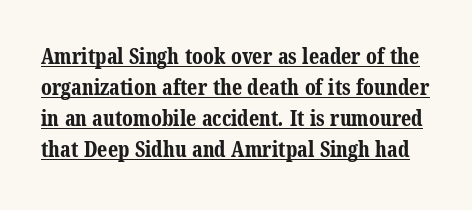
{"bold": "yes", "underline": "yes", "line_spacing": "normal", "line_spacing_ratio": 1.48, "letter_spacing": "normal", "letter_spacing_em": 0.0, "glyph_px": 21}
